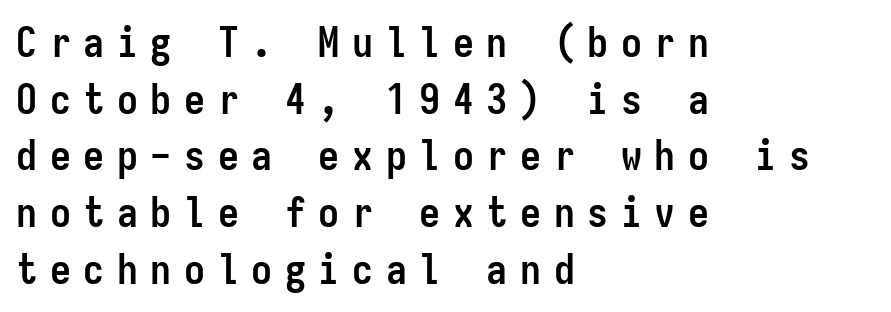
{"serif": "no", "italic": "no", "bold": "yes", "weight": "semibold", "width": "condensed", "stroke_contrast": "low", "x_height": "medium", "monospaced": "yes", "underline": "no", "align": "left", "line_spacing": "normal", "line_spacing_ratio": 1.35, "letter_spacing": "wide", "letter_spacing_em": 0.3, "glyph_px": 42}
